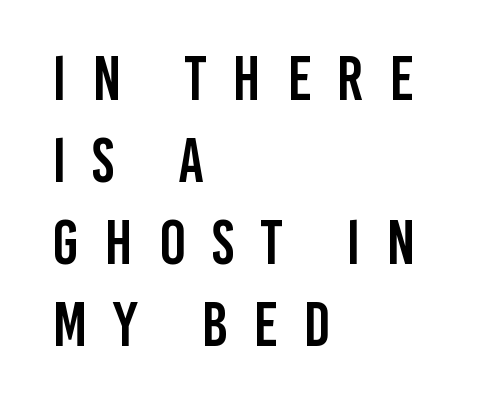
The image shows 63 px condensed sans-serif type, upright; set left-aligned, normal line spacing (1.3x), unusually wide letter spacing (+0.41 em), not underlined; low stroke contrast and a large x-height.
